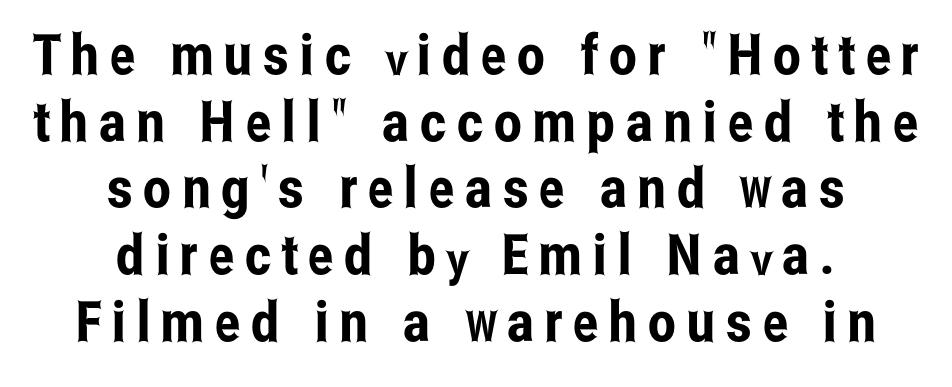
The image shows 56 px condensed sans-serif type, upright; set centered, line spacing 1.19x, not underlined; low stroke contrast and a medium x-height.
